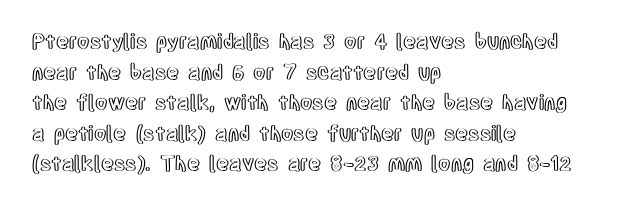
{"italic": "no", "underline": "no", "align": "left", "line_spacing": "normal", "line_spacing_ratio": 1.53, "letter_spacing": "normal", "letter_spacing_em": 0.0, "glyph_px": 20}
